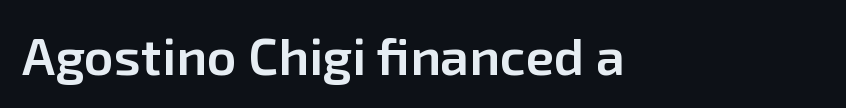
Q: Is the text bold? A: Semi-bold.
Q: Is the text italic (slanted)? A: No, it is upright.
Q: Is the typeface a serif or a sans-serif typeface? A: Sans-serif.
Q: Is the text underlined? A: No.
Q: Is the spacing between letters normal or unusually wide? A: Normal.
Q: Width (condensed, normal, or wide)? A: Normal.
Q: Stroke contrast? A: Low.
Q: x-height? A: Medium.
Q: Monospaced? A: No.
